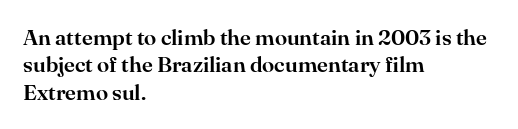
The image shows 22 px text type, upright; set left-aligned, line spacing 1.24x, normal letter spacing, not underlined.
